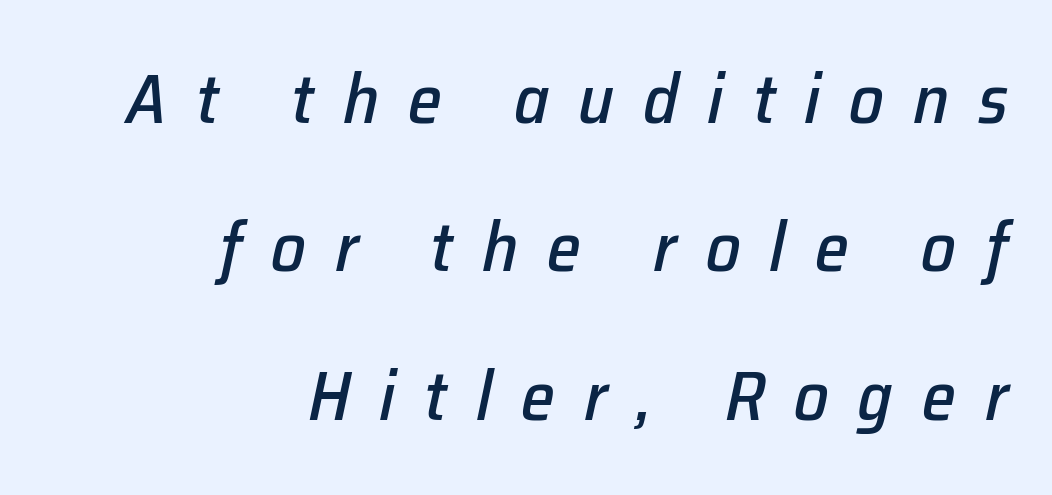
Q: Is the text italic (slanted)? A: Yes, it leans right by about 12 degrees.
Q: Is the text underlined? A: No.
Q: How is the paragraph aligned? A: Right-aligned.
Q: Is the spacing between letters normal or unusually wide? A: Unusually wide.
Q: Is the spacing between lines tight, normal or loose? A: Loose.
Q: Width (condensed, normal, or wide)? A: Normal.
Q: Stroke contrast? A: Low.
Q: x-height? A: Medium.
Q: Monospaced? A: No.
